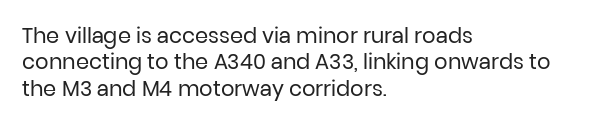
Q: Is the text bold? A: No.
Q: Is the text italic (slanted)? A: No, it is upright.
Q: Is the text underlined? A: No.
Q: How is the paragraph aligned? A: Left-aligned.
Q: Is the spacing between letters normal or unusually wide? A: Normal.
Q: Is the spacing between lines tight, normal or loose? A: Normal.
